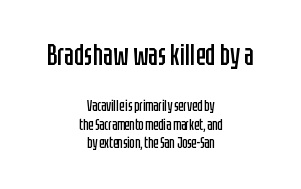
Q: Is the text bold? A: No.
Q: Is the text italic (slanted)? A: No, it is upright.
Q: Is the typeface a serif or a sans-serif typeface? A: Sans-serif.
Q: Is the text underlined? A: No.
Q: How is the paragraph aligned? A: Centered.
Q: Is the spacing between letters normal or unusually wide? A: Normal.
Q: Which block of text is set in a larger size, the first (top) or the second (bottom)? A: The first (top) one.
Q: Width (condensed, normal, or wide)? A: Condensed.
Q: Stroke contrast? A: Low.
Q: x-height? A: Large.
Q: Monospaced? A: No.
